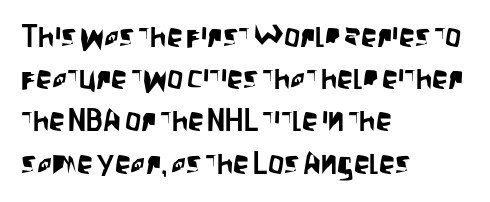
Q: Is the text italic (slanted)? A: No, it is upright.
Q: Is the typeface a serif or a sans-serif typeface? A: Sans-serif.
Q: Is the text underlined? A: No.
Q: How is the paragraph aligned? A: Left-aligned.
Q: Is the spacing between letters normal or unusually wide? A: Normal.
Q: Is the spacing between lines tight, normal or loose? A: Normal.
Q: Width (condensed, normal, or wide)? A: Condensed.
Q: Stroke contrast? A: Low.
Q: x-height? A: Large.
Q: Monospaced? A: No.
